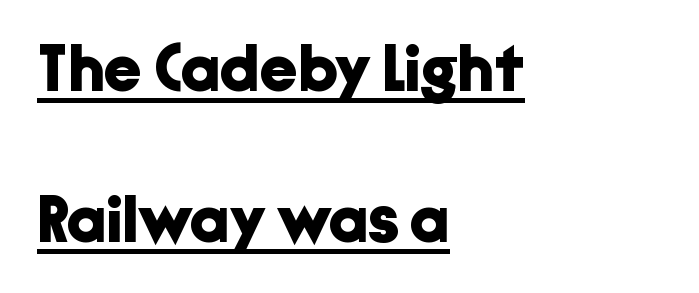
The image shows 67 px bold sans-serif type, upright; set left-aligned, loose line spacing (2.25x), normal letter spacing, underlined; low stroke contrast and a medium x-height.
